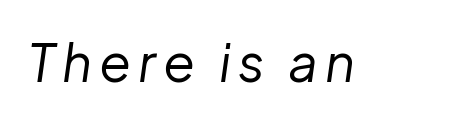
Yep, that's italic — everything's leaning. The foot of each line stays bare and open. Each letter keeps its own natural width here, so spacing adapts to shape. Caption: face not bold, strokes unweighted.
